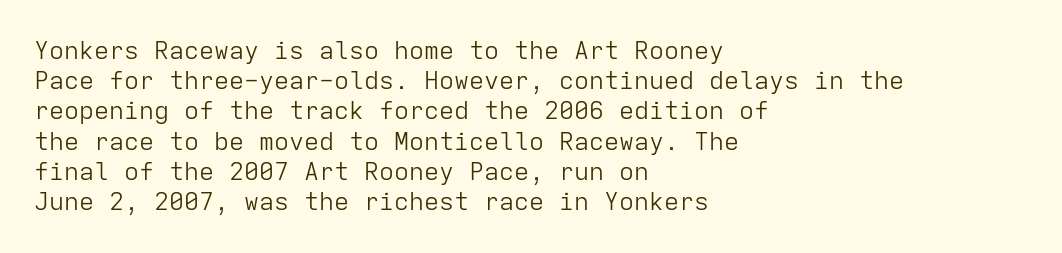
{"italic": "no", "bold": "no", "underline": "no", "align": "left", "line_spacing_ratio": 1.21, "letter_spacing": "normal", "letter_spacing_em": 0.0, "glyph_px": 25}
